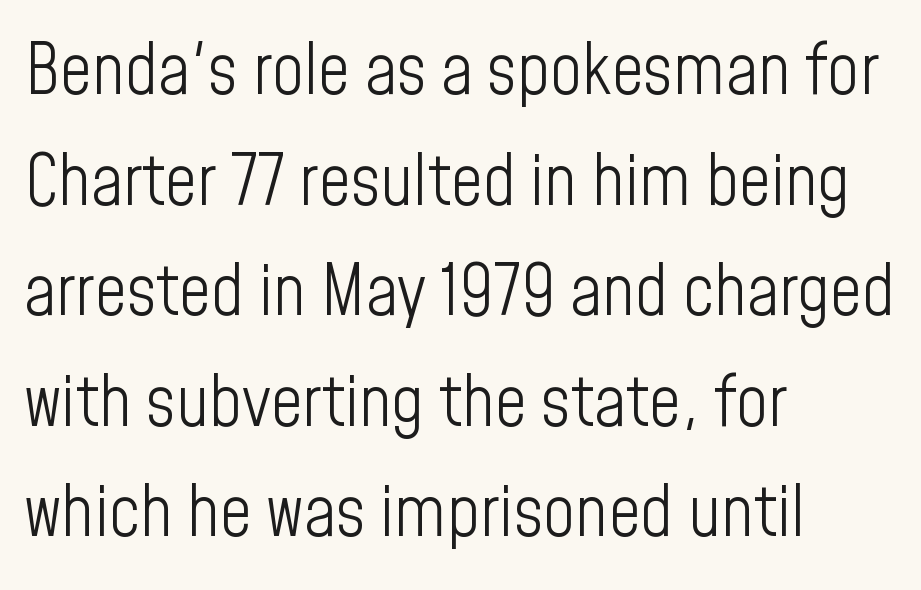
The image shows 70 px light, condensed sans-serif type, upright; set left-aligned, normal line spacing (1.58x), normal letter spacing, not underlined; low stroke contrast and a medium x-height.
